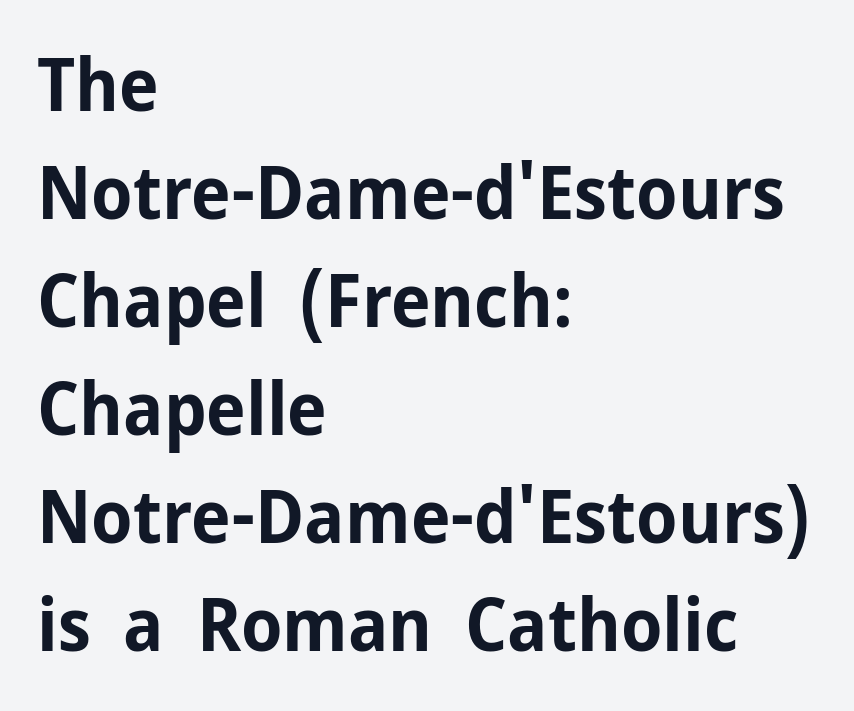
Students, note that the glyphs here touch the page at normal intervals. The vertical gap from one line to the next is medium. In terms of posture, this sample is upright. Plain, unruled lines of type. The typesetter chose a ragged-right arrangement here.
